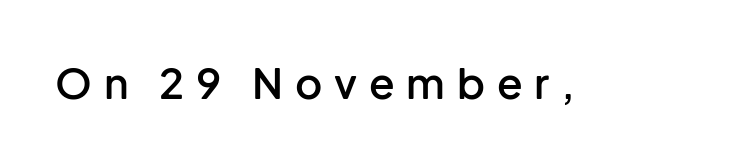
{"serif": "no", "italic": "no", "bold": "semi", "weight": "semibold", "width": "normal", "stroke_contrast": "low", "x_height": "medium", "monospaced": "no", "underline": "no", "letter_spacing": "wide", "letter_spacing_em": 0.28, "glyph_px": 42}
